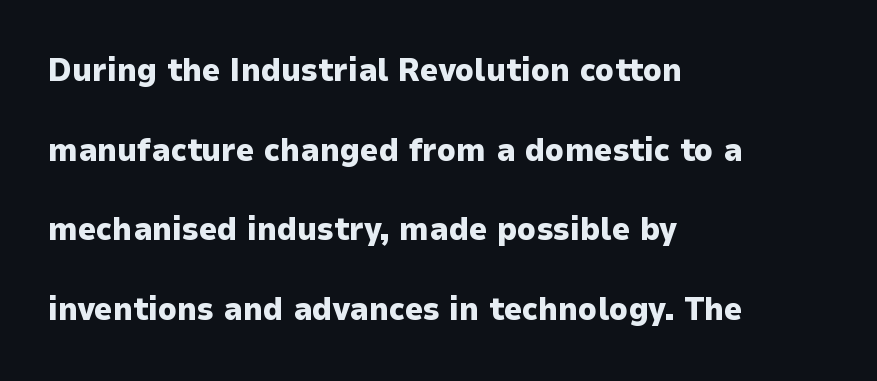
Horizontally, the lines are justified to the leading edge only. You could not count columns in this text — the font is proportionally spaced. Each letter's strokes conclude bluntly, with no projecting serifs. Plain, unruled lines of type.
